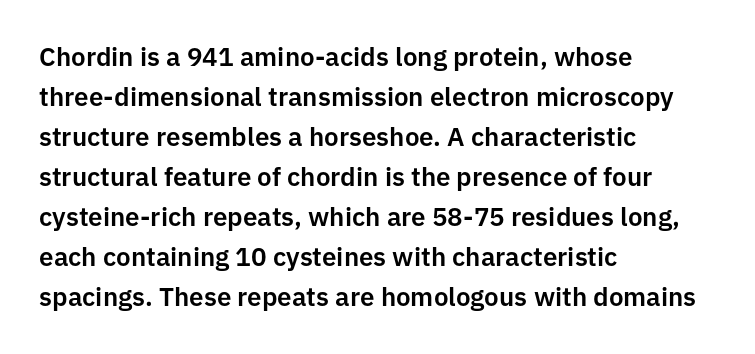
Q: Is the text italic (slanted)? A: No, it is upright.
Q: Is the text underlined? A: No.
Q: How is the paragraph aligned? A: Left-aligned.
Q: Is the spacing between letters normal or unusually wide? A: Normal.
Q: Is the spacing between lines tight, normal or loose? A: Normal.
